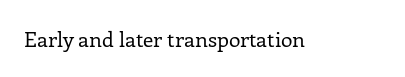
{"italic": "no", "bold": "no", "underline": "no", "letter_spacing": "normal", "letter_spacing_em": 0.0, "glyph_px": 21}
